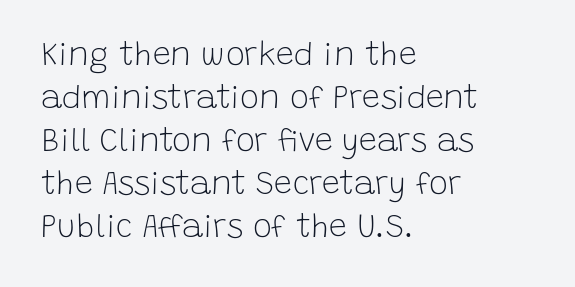
Q: Is the text bold? A: No.
Q: Is the text italic (slanted)? A: No, it is upright.
Q: Is the typeface a serif or a sans-serif typeface? A: Sans-serif.
Q: Is the text underlined? A: No.
Q: How is the paragraph aligned? A: Left-aligned.
Q: Is the spacing between letters normal or unusually wide? A: Normal.
Q: Is the spacing between lines tight, normal or loose? A: Normal.
Q: Width (condensed, normal, or wide)? A: Normal.
Q: Stroke contrast? A: Low.
Q: x-height? A: Large.
Q: Monospaced? A: No.
